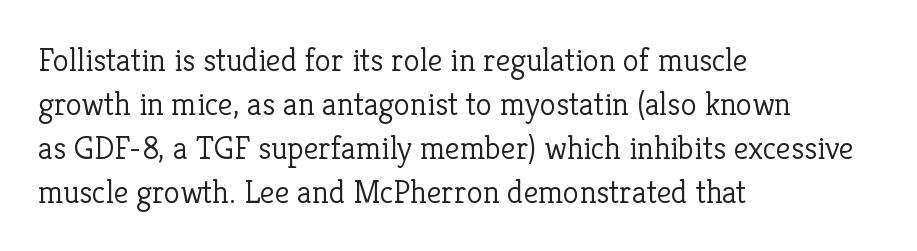
Q: Is the text bold? A: No.
Q: Is the text italic (slanted)? A: No, it is upright.
Q: Is the typeface a serif or a sans-serif typeface? A: Serif.
Q: Is the text underlined? A: No.
Q: How is the paragraph aligned? A: Left-aligned.
Q: Is the spacing between letters normal or unusually wide? A: Normal.
Q: Is the spacing between lines tight, normal or loose? A: Normal.
Q: Width (condensed, normal, or wide)? A: Normal.
Q: Stroke contrast? A: Low.
Q: x-height? A: Medium.
Q: Monospaced? A: No.
